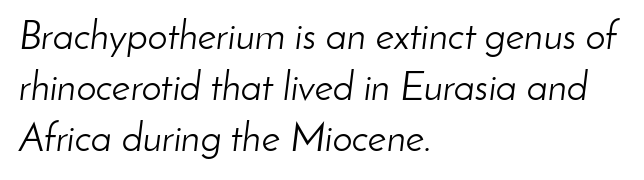
{"italic": "yes", "lean": "right", "slant_degrees": 8, "bold": "no", "weight": "light", "width": "normal", "stroke_contrast": "low", "x_height": "small", "monospaced": "no", "underline": "no", "align": "left", "line_spacing": "normal", "line_spacing_ratio": 1.27, "letter_spacing": "normal", "letter_spacing_em": 0.0, "glyph_px": 40}
